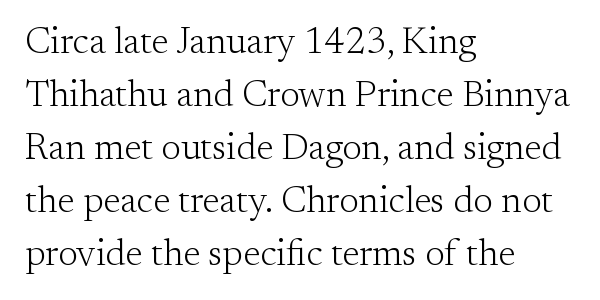
The image shows 37 px light serif type, upright; set left-aligned, normal line spacing (1.43x), normal letter spacing, not underlined; medium stroke contrast and a small x-height.
